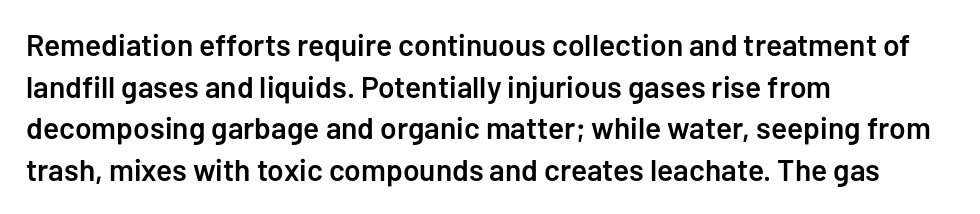
{"serif": "no", "italic": "no", "bold": "semi", "weight": "semibold", "width": "normal", "stroke_contrast": "low", "x_height": "medium", "monospaced": "no", "underline": "no", "align": "left", "line_spacing": "normal", "line_spacing_ratio": 1.39, "letter_spacing": "normal", "letter_spacing_em": 0.0, "glyph_px": 30}
